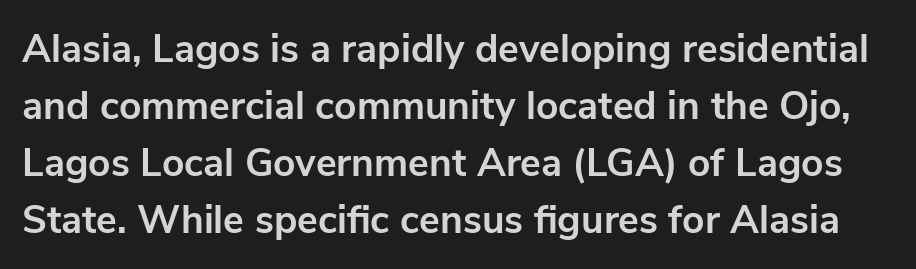
{"serif": "no", "italic": "no", "bold": "yes", "weight": "bold", "width": "normal", "stroke_contrast": "low", "x_height": "medium", "monospaced": "no", "underline": "no", "line_spacing": "normal", "line_spacing_ratio": 1.46, "letter_spacing": "normal", "letter_spacing_em": 0.0, "glyph_px": 39}
